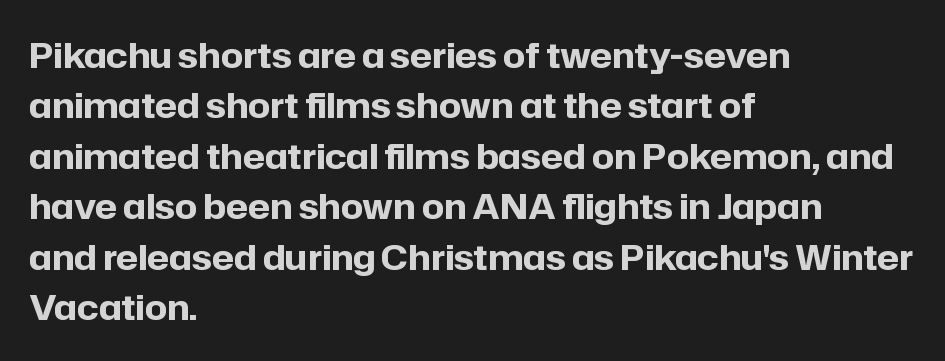
This rendering employs a face without finishing strokes, i.e., a sans-serif. How are the letters spaced? Ordinarily, with no added tracking. The lettering holds an erect, upright posture throughout. The foot of each line stays bare and open. Successive baselines arrive at the customary interval. The ragged edge is on the right, which tells us the setting is flush left.
